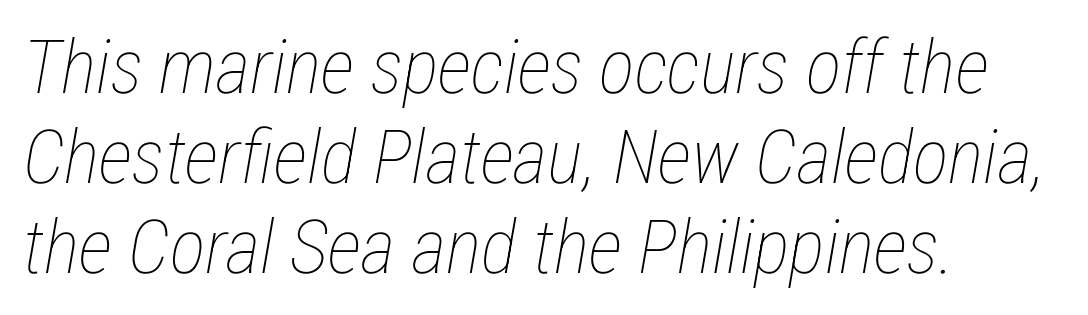
Q: Is the text bold? A: No.
Q: Is the text italic (slanted)? A: Yes, it leans right by about 12 degrees.
Q: Is the text underlined? A: No.
Q: How is the paragraph aligned? A: Left-aligned.
Q: Is the spacing between letters normal or unusually wide? A: Normal.
Q: Width (condensed, normal, or wide)? A: Condensed.
Q: Stroke contrast? A: Low.
Q: x-height? A: Medium.
Q: Monospaced? A: No.
